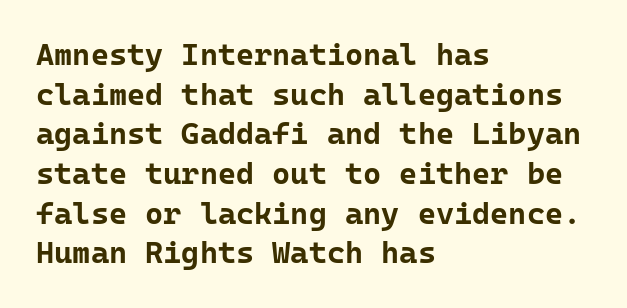
The image shows 31 px bold sans-serif type, upright, monospaced; set left-aligned, normal line spacing (1.28x), normal letter spacing, not underlined; low stroke contrast and a medium x-height.
